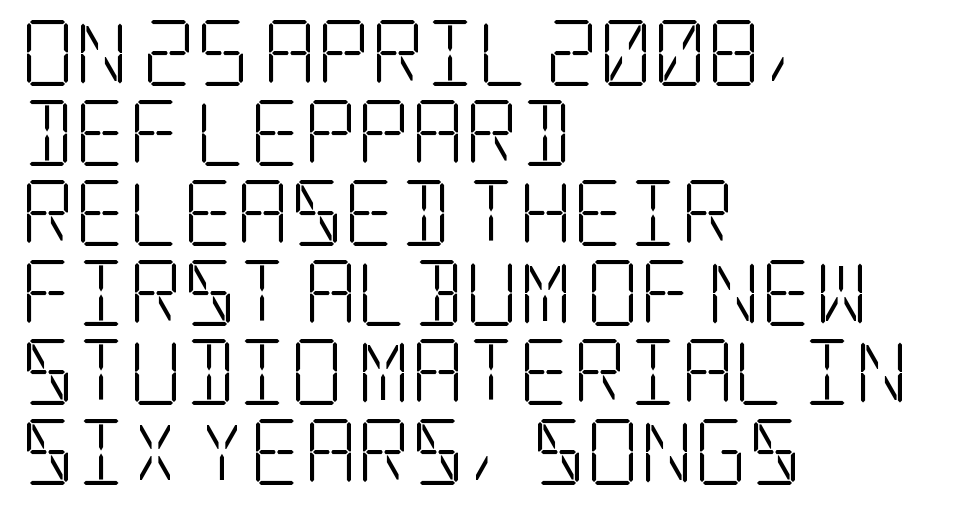
Q: Is the text bold? A: No.
Q: Is the text italic (slanted)? A: No, it is upright.
Q: Is the typeface a serif or a sans-serif typeface? A: Serif.
Q: Is the text underlined? A: No.
Q: How is the paragraph aligned? A: Left-aligned.
Q: Is the spacing between letters normal or unusually wide? A: Normal.
Q: Width (condensed, normal, or wide)? A: Condensed.
Q: Stroke contrast? A: Low.
Q: x-height? A: Large.
